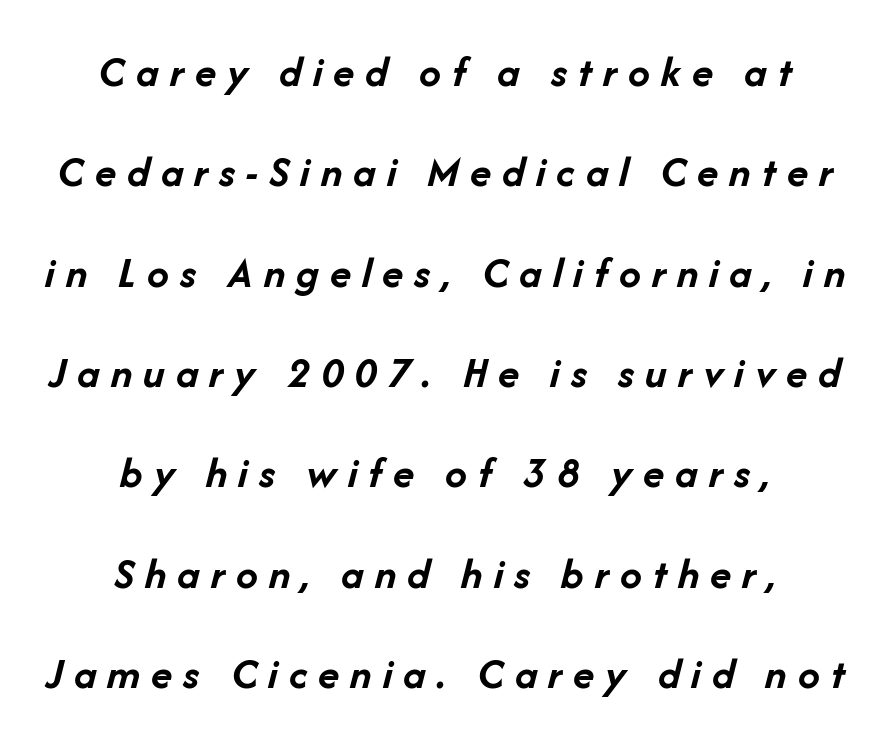
Q: Is the text bold? A: Yes.
Q: Is the text italic (slanted)? A: Yes, it leans right by about 14 degrees.
Q: Is the text underlined? A: No.
Q: How is the paragraph aligned? A: Centered.
Q: Is the spacing between letters normal or unusually wide? A: Unusually wide.
Q: Is the spacing between lines tight, normal or loose? A: Loose.
Q: Width (condensed, normal, or wide)? A: Normal.
Q: Stroke contrast? A: Low.
Q: x-height? A: Medium.
Q: Monospaced? A: No.
